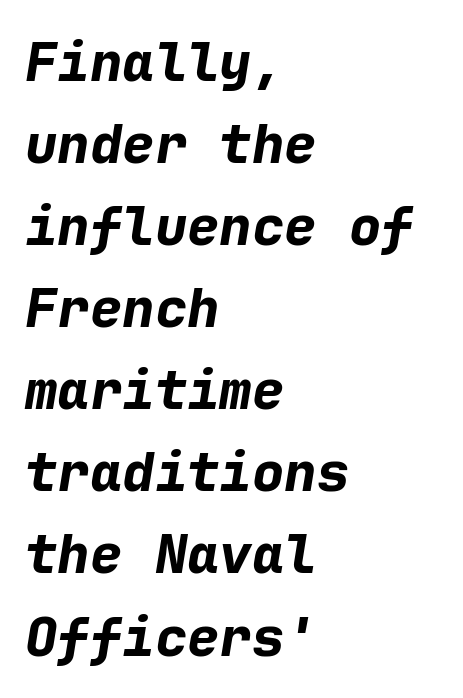
Q: Is the text bold? A: Yes.
Q: Is the text italic (slanted)? A: Yes, it leans right by about 9 degrees.
Q: Is the text underlined? A: No.
Q: How is the paragraph aligned? A: Left-aligned.
Q: Is the spacing between letters normal or unusually wide? A: Normal.
Q: Is the spacing between lines tight, normal or loose? A: Normal.
Q: Width (condensed, normal, or wide)? A: Normal.
Q: Stroke contrast? A: Low.
Q: x-height? A: Medium.
Q: Monospaced? A: Yes.
